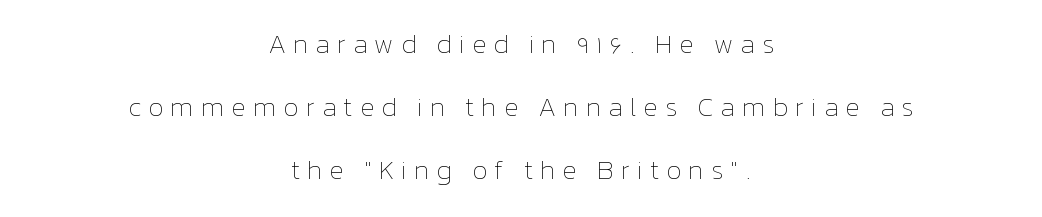
Q: Is the text bold? A: No.
Q: Is the text italic (slanted)? A: No, it is upright.
Q: Is the text underlined? A: No.
Q: How is the paragraph aligned? A: Centered.
Q: Is the spacing between letters normal or unusually wide? A: Unusually wide.
Q: Is the spacing between lines tight, normal or loose? A: Loose.
